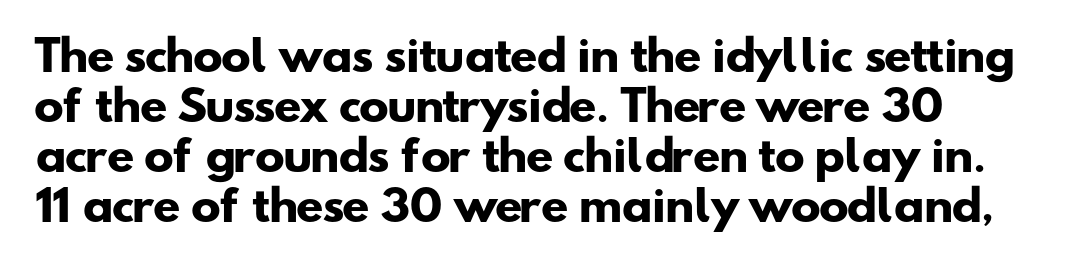
Q: Is the text bold? A: Yes.
Q: Is the typeface a serif or a sans-serif typeface? A: Sans-serif.
Q: Is the text underlined? A: No.
Q: Is the spacing between letters normal or unusually wide? A: Normal.
Q: Is the spacing between lines tight, normal or loose? A: Normal.
Q: Width (condensed, normal, or wide)? A: Wide.
Q: Stroke contrast? A: Low.
Q: x-height? A: Small.
Q: Monospaced? A: No.
